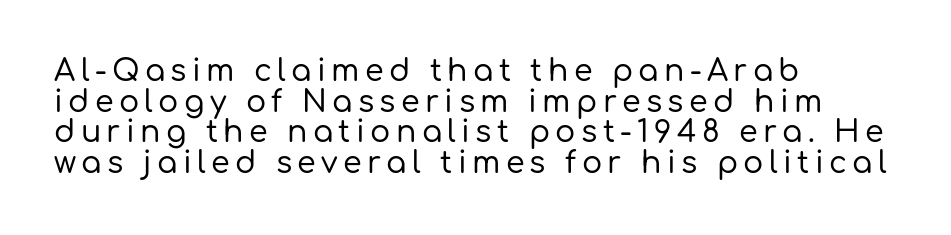
Q: Is the text italic (slanted)? A: No, it is upright.
Q: Is the typeface a serif or a sans-serif typeface? A: Sans-serif.
Q: Is the text underlined? A: No.
Q: How is the paragraph aligned? A: Left-aligned.
Q: Is the spacing between lines tight, normal or loose? A: Tight.
Q: Width (condensed, normal, or wide)? A: Normal.
Q: Stroke contrast? A: Low.
Q: x-height? A: Medium.
Q: Monospaced? A: No.
